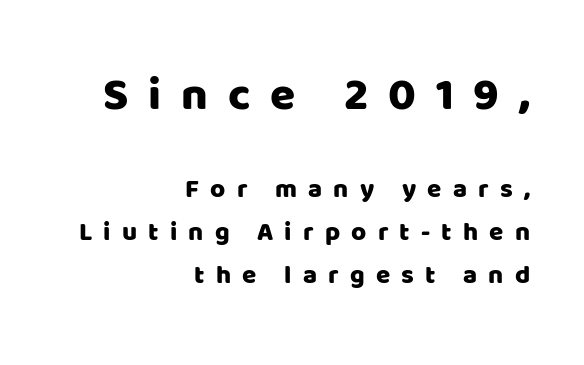
{"serif": "no", "italic": "no", "width": "normal", "stroke_contrast": "low", "x_height": "large", "monospaced": "no", "underline": "no", "align": "right", "line_spacing": "normal", "line_spacing_ratio": 1.64, "letter_spacing": "wide", "letter_spacing_em": 0.43, "larger_block": "first", "size_ratio": 1.77, "glyph_px": 46}
